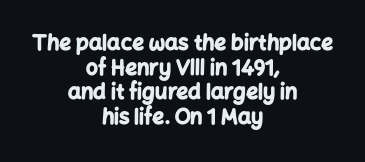
{"italic": "no", "bold": "yes", "underline": "no", "align": "center", "line_spacing_ratio": 1.17, "letter_spacing": "normal", "letter_spacing_em": 0.0, "glyph_px": 21}
